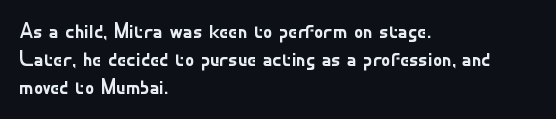
Q: Is the text bold? A: No.
Q: Is the text italic (slanted)? A: No, it is upright.
Q: Is the text underlined? A: No.
Q: How is the paragraph aligned? A: Left-aligned.
Q: Is the spacing between letters normal or unusually wide? A: Normal.
